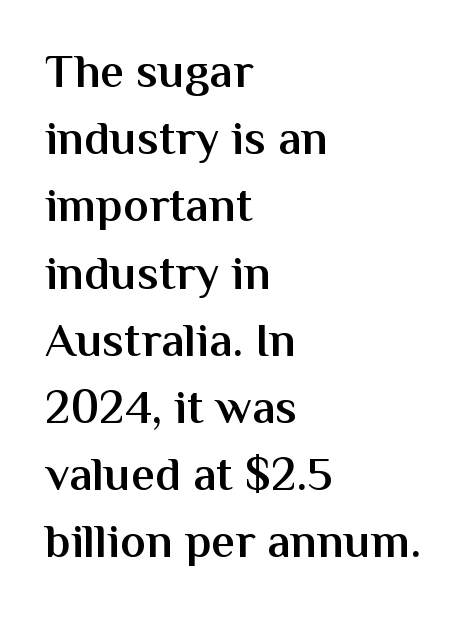
{"serif": "no", "italic": "no", "bold": "semi", "weight": "semibold", "width": "normal", "stroke_contrast": "medium", "x_height": "medium", "monospaced": "no", "underline": "no", "align": "left", "line_spacing": "normal", "line_spacing_ratio": 1.4, "letter_spacing": "normal", "letter_spacing_em": 0.0, "glyph_px": 48}
